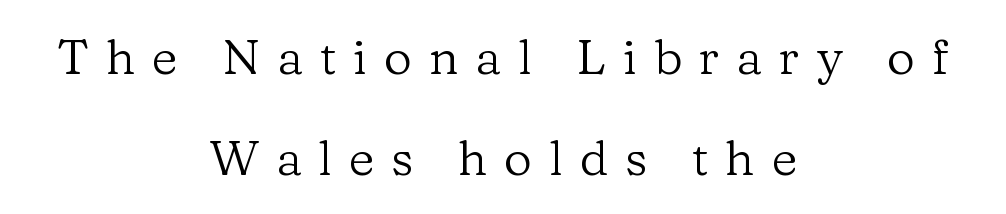
The image shows 49 px regular-weight serif type, upright; set centered, loose line spacing (2.06x), unusually wide letter spacing (+0.34 em), not underlined; low stroke contrast and a medium x-height.
